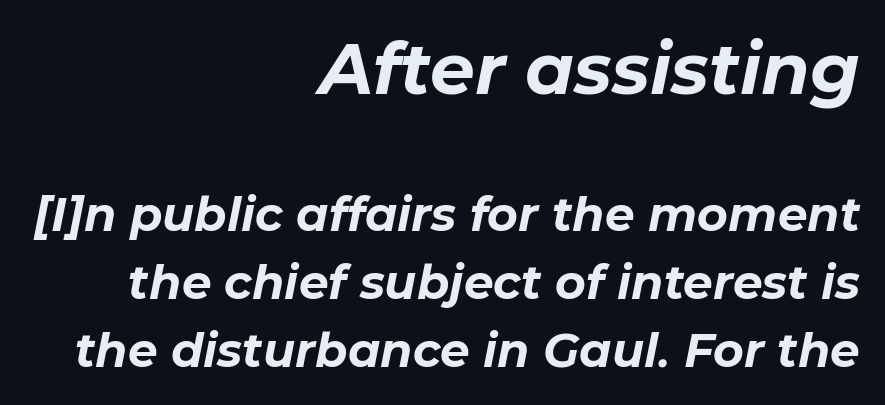
Q: Is the text bold? A: Yes.
Q: Is the text italic (slanted)? A: Yes, it leans right by about 11 degrees.
Q: Is the text underlined? A: No.
Q: How is the paragraph aligned? A: Right-aligned.
Q: Is the spacing between letters normal or unusually wide? A: Normal.
Q: Is the spacing between lines tight, normal or loose? A: Normal.
Q: Which block of text is set in a larger size, the first (top) or the second (bottom)? A: The first (top) one.
Q: Width (condensed, normal, or wide)? A: Normal.
Q: Stroke contrast? A: Low.
Q: x-height? A: Medium.
Q: Monospaced? A: No.
